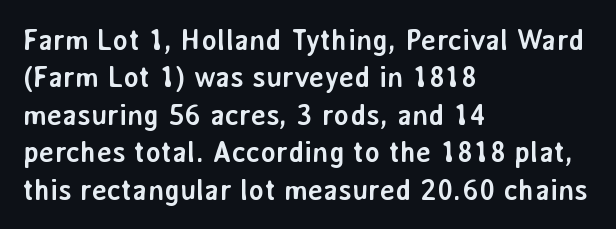
Q: Is the text bold? A: Yes.
Q: Is the text italic (slanted)? A: No, it is upright.
Q: Is the typeface a serif or a sans-serif typeface? A: Sans-serif.
Q: Is the text underlined? A: No.
Q: How is the paragraph aligned? A: Left-aligned.
Q: Is the spacing between letters normal or unusually wide? A: Normal.
Q: Is the spacing between lines tight, normal or loose? A: Normal.
Q: Width (condensed, normal, or wide)? A: Normal.
Q: Stroke contrast? A: Low.
Q: x-height? A: Medium.
Q: Monospaced? A: No.
